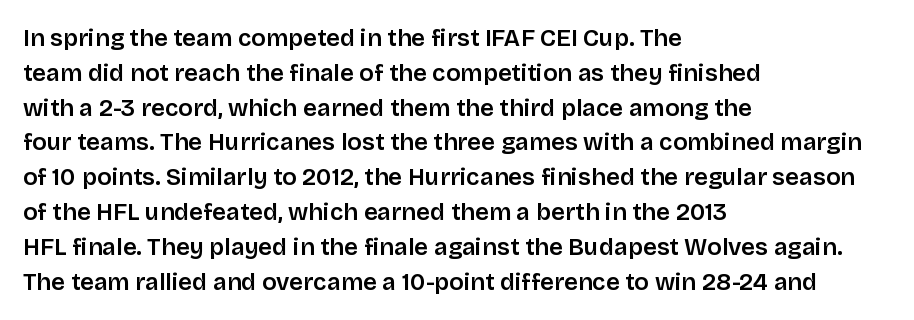
The image shows 24 px text type, upright; set left-aligned, normal line spacing (1.45x), normal letter spacing, not underlined.
